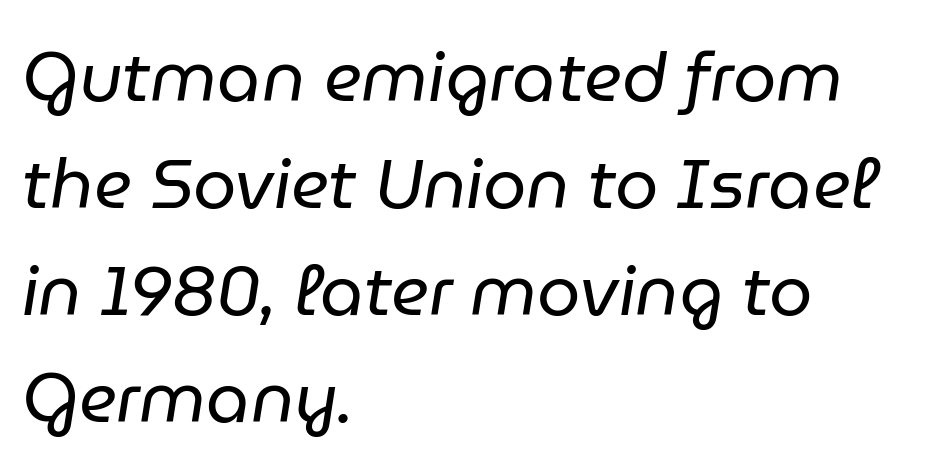
The image shows 69 px regular-weight type, italic (leaning right); set left-aligned, normal line spacing (1.55x), normal letter spacing, not underlined; low stroke contrast and a medium x-height.
